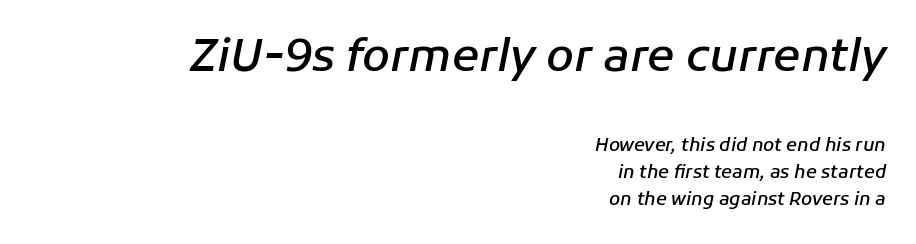
{"italic": "yes", "lean": "right", "slant_degrees": 11, "bold": "semi", "weight": "semibold", "width": "normal", "stroke_contrast": "low", "x_height": "medium", "monospaced": "no", "underline": "no", "align": "right", "line_spacing": "normal", "line_spacing_ratio": 1.51, "letter_spacing": "normal", "letter_spacing_em": 0.0, "larger_block": "first", "size_ratio": 2.5, "glyph_px": 45}
